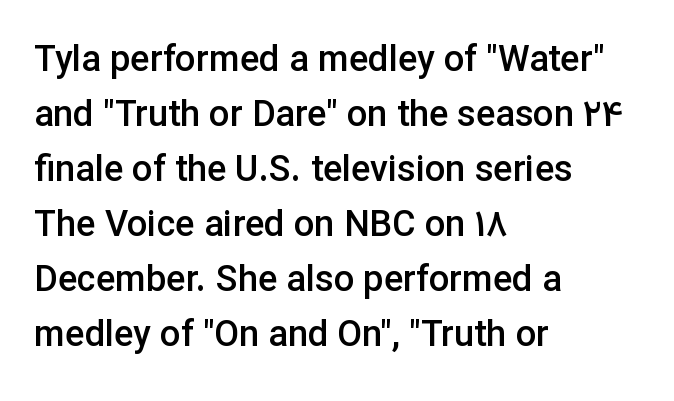
Q: Is the text bold? A: Semi-bold.
Q: Is the text italic (slanted)? A: No, it is upright.
Q: Is the typeface a serif or a sans-serif typeface? A: Sans-serif.
Q: Is the text underlined? A: No.
Q: How is the paragraph aligned? A: Left-aligned.
Q: Is the spacing between letters normal or unusually wide? A: Normal.
Q: Is the spacing between lines tight, normal or loose? A: Normal.
Q: Width (condensed, normal, or wide)? A: Normal.
Q: Stroke contrast? A: Low.
Q: x-height? A: Medium.
Q: Monospaced? A: No.
